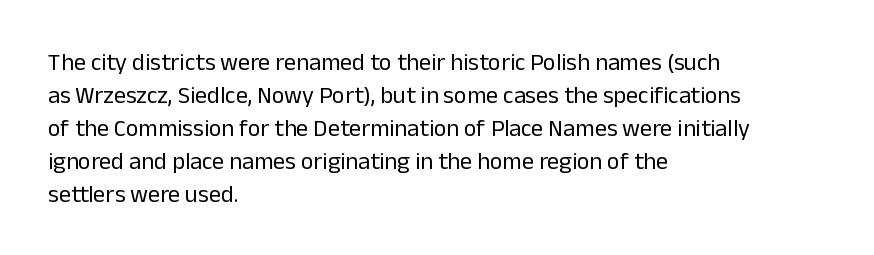
The image shows 24 px text type, upright; set left-aligned, normal line spacing (1.37x), normal letter spacing, not underlined.
